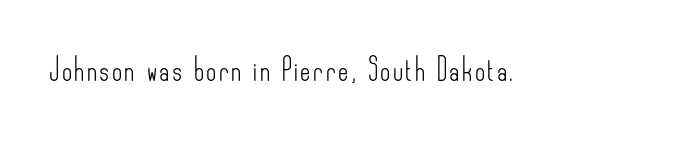
Q: Is the text bold? A: No.
Q: Is the text italic (slanted)? A: No, it is upright.
Q: Is the text underlined? A: No.
